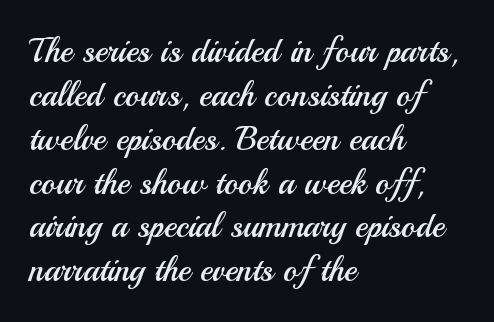
Q: Is the text bold? A: No.
Q: Is the text italic (slanted)? A: Yes.
Q: Is the typeface a serif or a sans-serif typeface? A: Sans-serif.
Q: Is the text underlined? A: No.
Q: How is the paragraph aligned? A: Left-aligned.
Q: Is the spacing between letters normal or unusually wide? A: Normal.
Q: Is the spacing between lines tight, normal or loose? A: Normal.
Q: Width (condensed, normal, or wide)? A: Normal.
Q: Stroke contrast? A: Medium.
Q: x-height? A: Small.
Q: Monospaced? A: No.
